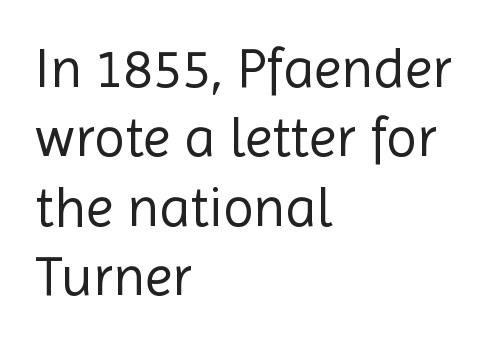
Q: Is the text bold? A: No.
Q: Is the text italic (slanted)? A: No, it is upright.
Q: Is the typeface a serif or a sans-serif typeface? A: Sans-serif.
Q: Is the text underlined? A: No.
Q: How is the paragraph aligned? A: Left-aligned.
Q: Is the spacing between letters normal or unusually wide? A: Normal.
Q: Width (condensed, normal, or wide)? A: Normal.
Q: x-height? A: Medium.
Q: Monospaced? A: No.
